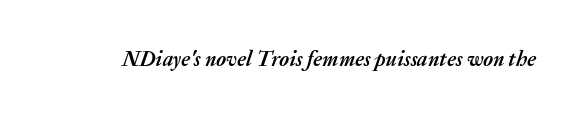
The image shows 21 px bold type, italic (leaning right); set normal letter spacing, not underlined.
